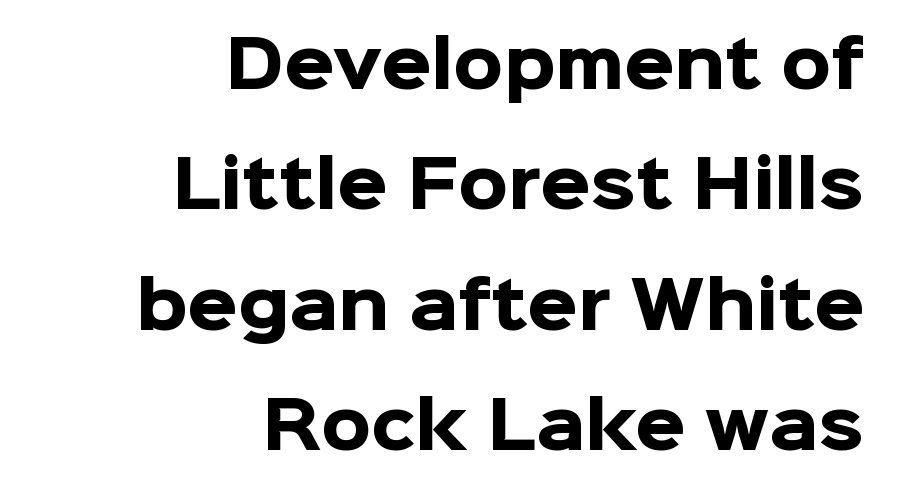
The image shows 64 px heavy sans-serif type, upright; set right-aligned, line spacing 1.88x, normal letter spacing, not underlined; low stroke contrast and a medium x-height.
